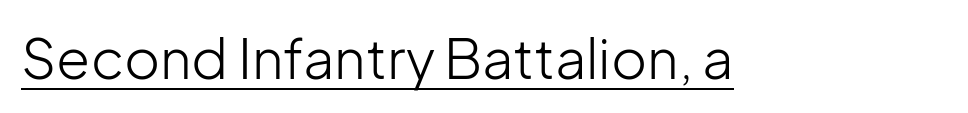
The image shows 55 px light sans-serif type, upright; set normal letter spacing, underlined; low stroke contrast and a medium x-height.
